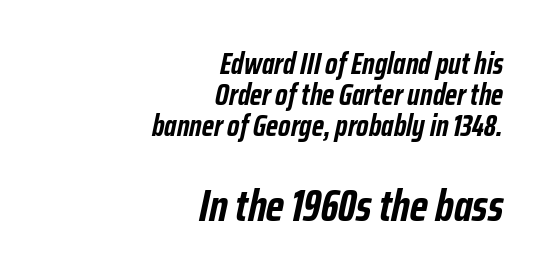
{"italic": "yes", "lean": "right", "slant_degrees": 12, "bold": "yes", "weight": "semibold", "width": "condensed", "stroke_contrast": "low", "x_height": "medium", "monospaced": "no", "underline": "no", "align": "right", "line_spacing": "tight", "line_spacing_ratio": 1.04, "letter_spacing": "normal", "letter_spacing_em": 0.0, "larger_block": "second", "size_ratio": 1.5, "glyph_px": 45}
